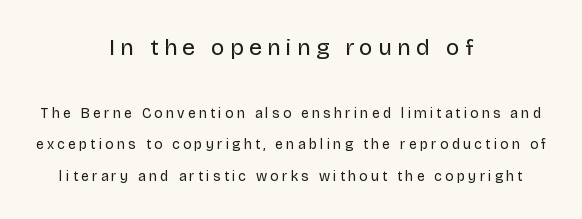
{"italic": "no", "bold": "no", "underline": "no", "align": "center", "line_spacing": "loose", "line_spacing_ratio": 2.27, "letter_spacing": "wide", "letter_spacing_em": 0.23, "larger_block": "first", "size_ratio": 1.64, "glyph_px": 23}
